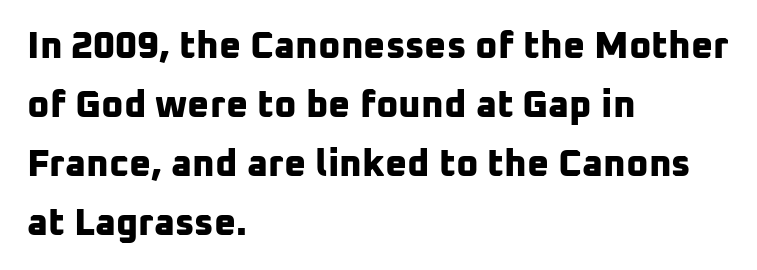
Is this a fixed-width face? No — the glyphs have proportional, varying widths. The ragged edge is on the right, which tells us the setting is flush left. Chunky letters — that's bold for sure. Anything drawn beneath the words? Only blank space. Tracking value appears to be zero — textbook default spacing.
